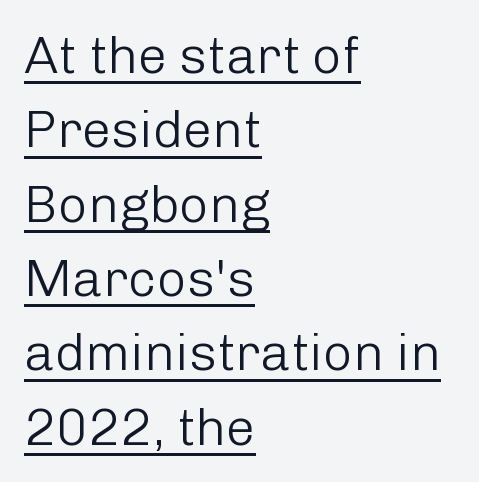
A normal amount of white space separates one row of letters from the next. This is the regular roman posture of the typeface. The face used here is proportionally spaced, like ordinary book or web type. Notice how a bar underscores the lettering throughout. This reads as an unemphasized weight, regular at the heaviest. Unlike a traditional serif, this face leaves its strokes unadorned.
